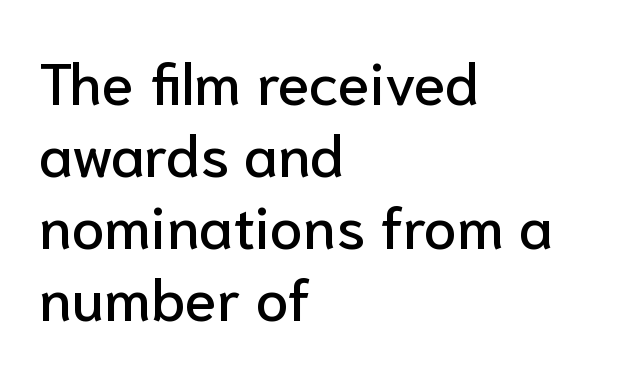
Q: Is the text italic (slanted)? A: No, it is upright.
Q: Is the typeface a serif or a sans-serif typeface? A: Sans-serif.
Q: Is the text underlined? A: No.
Q: How is the paragraph aligned? A: Left-aligned.
Q: Is the spacing between letters normal or unusually wide? A: Normal.
Q: Width (condensed, normal, or wide)? A: Normal.
Q: Stroke contrast? A: Low.
Q: x-height? A: Medium.
Q: Monospaced? A: No.
